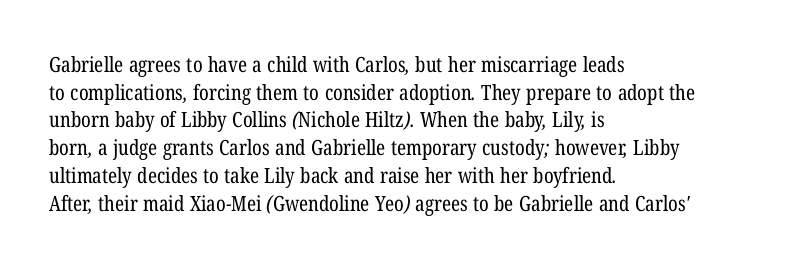
{"bold": "no", "underline": "no", "align": "left", "line_spacing": "normal", "line_spacing_ratio": 1.32, "letter_spacing": "normal", "letter_spacing_em": 0.0, "glyph_px": 21}
